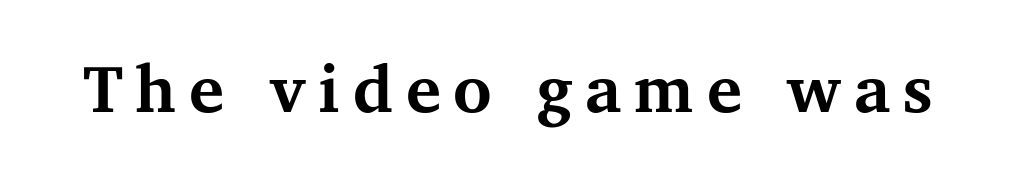
Glance below the letters and you will spot only blank space. Looks like regular typesetting: each glyph gets only the width it needs. What weight is shown? A full bold with thick strokes. Note: serifs present on the glyphs.
